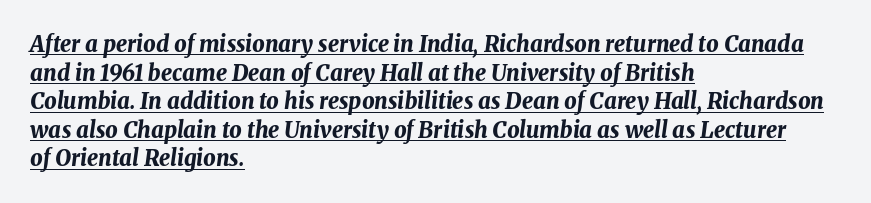
Q: Is the text bold? A: Yes.
Q: Is the text italic (slanted)? A: Yes, it leans right by about 8 degrees.
Q: Is the text underlined? A: Yes.
Q: How is the paragraph aligned? A: Left-aligned.
Q: Is the spacing between letters normal or unusually wide? A: Normal.
Q: Is the spacing between lines tight, normal or loose? A: Normal.
